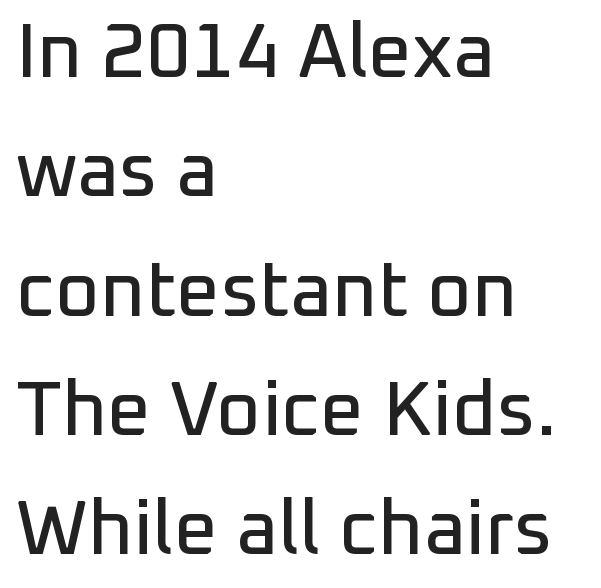
The image shows 77 px sans-serif type, upright; set left-aligned, normal line spacing (1.55x), normal letter spacing, not underlined; low stroke contrast and a medium x-height.
